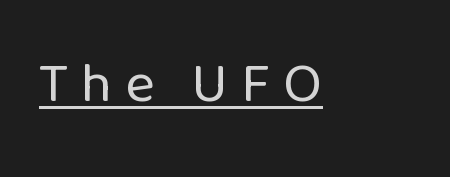
The passage shown has open, widely tracked lettering throughout. The rendering uses natural spacing where letterforms have individual widths. Each line of the rendering has a horizontal stroke beneath the glyphs. Is the stroke heavy? The answer is a plain regular-or-lighter. A typesetter would label this face a sans.
